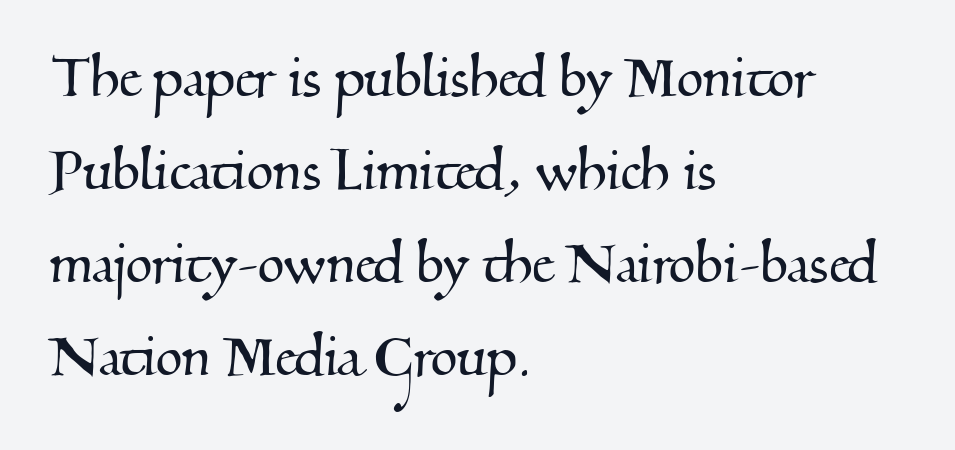
The image shows 69 px serif type; set left-aligned, normal line spacing (1.35x), normal letter spacing, not underlined; medium stroke contrast and a small x-height.
